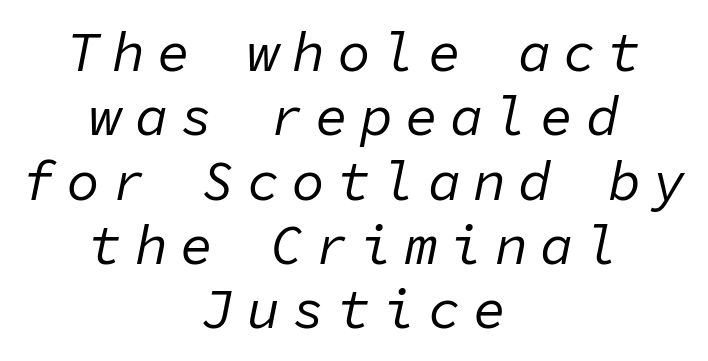
The image shows 55 px regular-weight type, italic (leaning right), monospaced; set centered, line spacing 1.17x, unusually wide letter spacing (+0.22 em), not underlined; low stroke contrast and a medium x-height.
